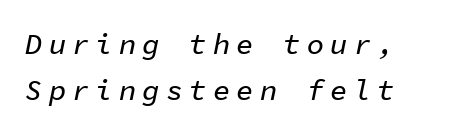
{"italic": "yes", "lean": "right", "slant_degrees": 11, "width": "normal", "stroke_contrast": "low", "x_height": "medium", "monospaced": "yes", "underline": "no", "line_spacing": "normal", "line_spacing_ratio": 1.59, "letter_spacing": "wide", "letter_spacing_em": 0.21, "glyph_px": 29}
